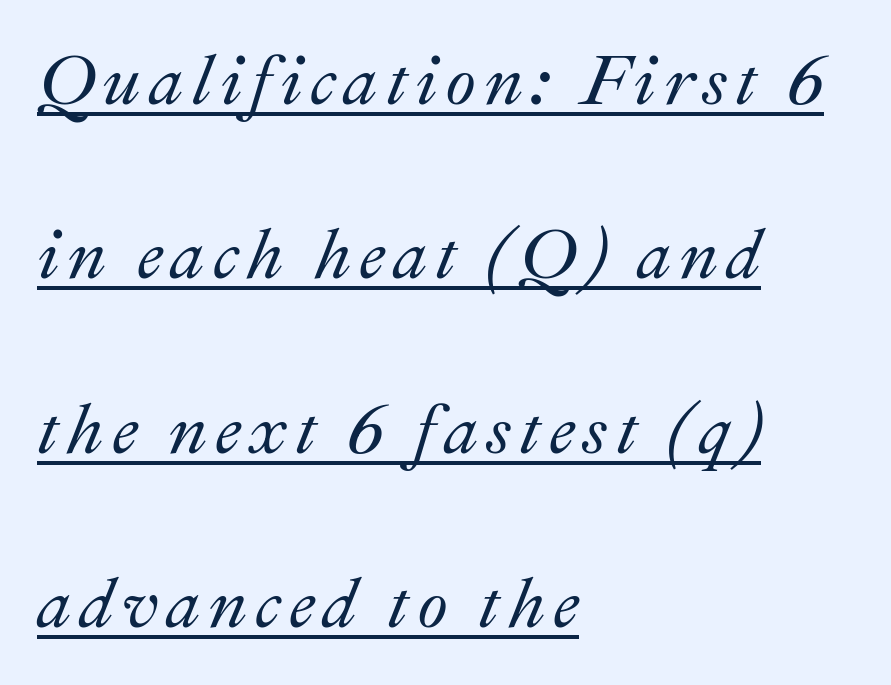
This sample has the flowing, uneven cadence of proportional lettering. A typesetter would mark this as italic. Does a line run under the words? Yes, clearly. These lines stack with their left ends in a neat column.
